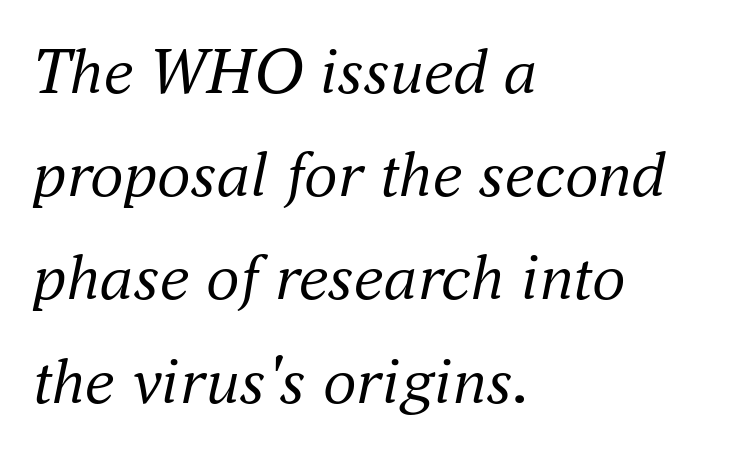
Unbolded letterforms with no extra heft. The strip under each line holds only bare page. Quick note: interline space is typical. The setting favours the left margin, as ordinary paragraphs usually do.
